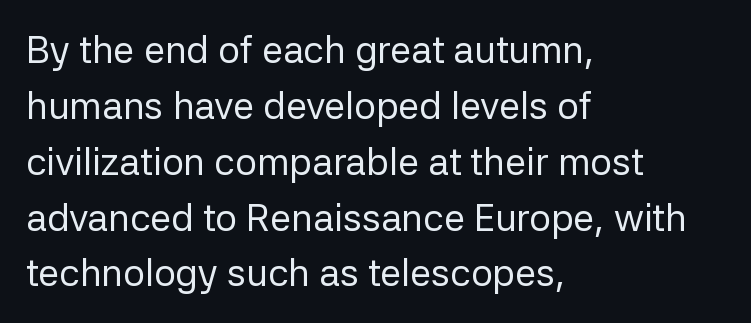
Q: Is the text bold? A: No.
Q: Is the text italic (slanted)? A: No, it is upright.
Q: Is the typeface a serif or a sans-serif typeface? A: Sans-serif.
Q: Is the text underlined? A: No.
Q: How is the paragraph aligned? A: Left-aligned.
Q: Is the spacing between letters normal or unusually wide? A: Normal.
Q: Is the spacing between lines tight, normal or loose? A: Normal.
Q: Width (condensed, normal, or wide)? A: Normal.
Q: Stroke contrast? A: Low.
Q: x-height? A: Medium.
Q: Monospaced? A: No.
